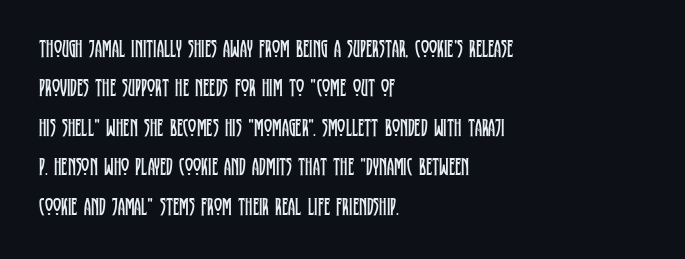
Q: Is the text bold? A: No.
Q: Is the text italic (slanted)? A: No, it is upright.
Q: Is the text underlined? A: No.
Q: How is the paragraph aligned? A: Left-aligned.
Q: Is the spacing between letters normal or unusually wide? A: Normal.
Q: Is the spacing between lines tight, normal or loose? A: Normal.
